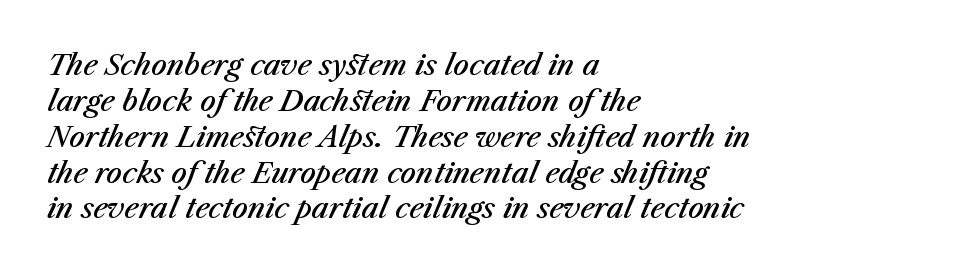
Q: Is the text bold? A: Semi-bold.
Q: Is the text italic (slanted)? A: Yes, it leans right by about 23 degrees.
Q: Is the text underlined? A: No.
Q: How is the paragraph aligned? A: Left-aligned.
Q: Is the spacing between letters normal or unusually wide? A: Normal.
Q: Is the spacing between lines tight, normal or loose? A: Normal.
Q: Width (condensed, normal, or wide)? A: Normal.
Q: Stroke contrast? A: Medium.
Q: x-height? A: Medium.
Q: Monospaced? A: No.
